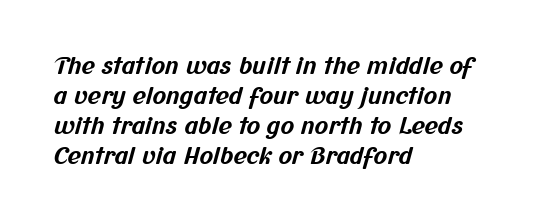
Q: Is the text bold? A: Yes.
Q: Is the text underlined? A: No.
Q: How is the paragraph aligned? A: Left-aligned.
Q: Is the spacing between letters normal or unusually wide? A: Normal.
Q: Is the spacing between lines tight, normal or loose? A: Normal.
